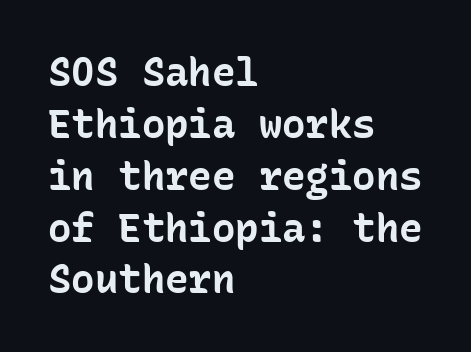
The image shows 39 px bold sans-serif type, upright, monospaced; set left-aligned, normal line spacing (1.33x), normal letter spacing, not underlined; low stroke contrast and a medium x-height.
